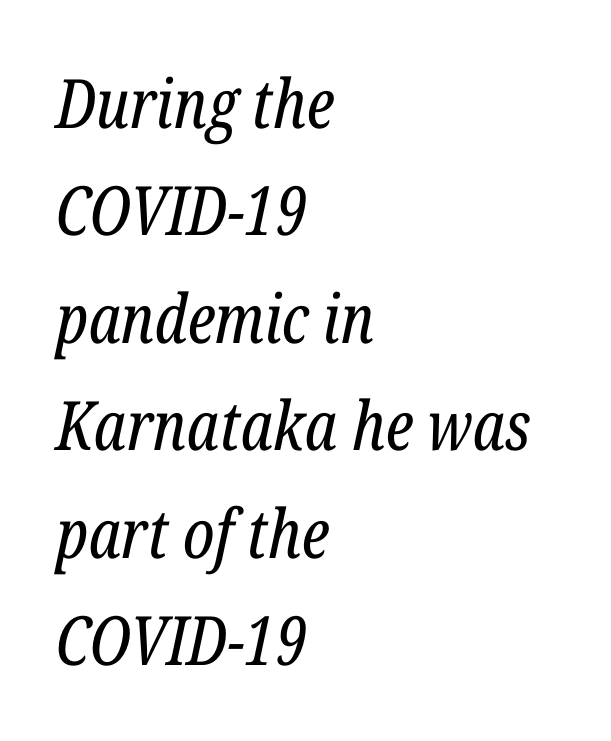
{"serif": "yes", "italic": "yes", "lean": "right", "slant_degrees": 12, "bold": "no", "weight": "regular", "width": "condensed", "stroke_contrast": "low", "x_height": "medium", "monospaced": "no", "underline": "no", "align": "left", "line_spacing": "normal", "line_spacing_ratio": 1.58, "letter_spacing": "normal", "letter_spacing_em": 0.0, "glyph_px": 68}
